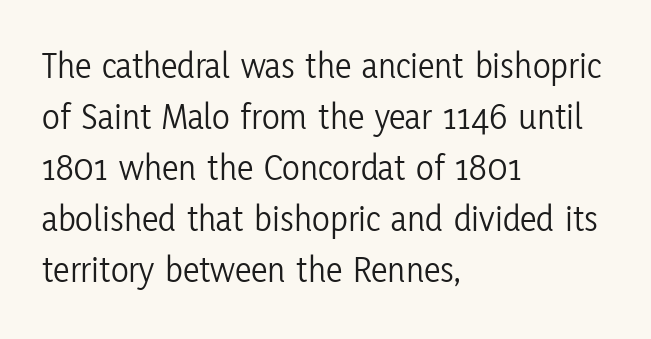
{"serif": "no", "italic": "no", "bold": "no", "weight": "light", "width": "condensed", "stroke_contrast": "low", "x_height": "medium", "monospaced": "no", "underline": "no", "align": "left", "line_spacing": "normal", "line_spacing_ratio": 1.38, "letter_spacing": "normal", "letter_spacing_em": 0.0, "glyph_px": 37}
